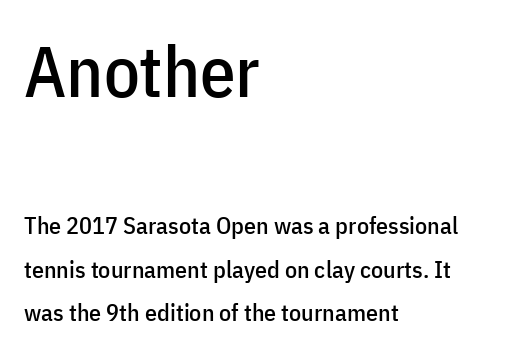
The image shows 71 px condensed sans-serif type, upright; set left-aligned, line spacing 1.81x, normal letter spacing, not underlined; the first (top) block is 2.96x larger; low stroke contrast and a medium x-height.
